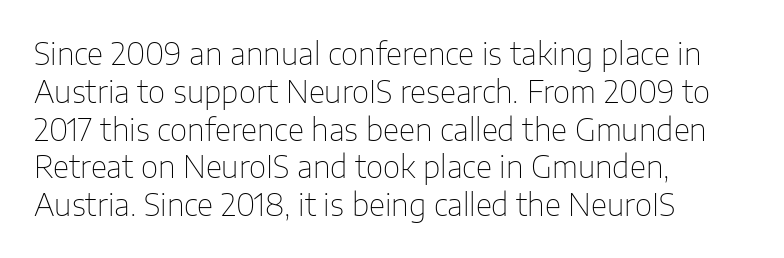
Q: Is the text bold? A: No.
Q: Is the text italic (slanted)? A: No, it is upright.
Q: Is the typeface a serif or a sans-serif typeface? A: Sans-serif.
Q: Is the text underlined? A: No.
Q: How is the paragraph aligned? A: Left-aligned.
Q: Is the spacing between letters normal or unusually wide? A: Normal.
Q: Is the spacing between lines tight, normal or loose? A: Normal.
Q: Width (condensed, normal, or wide)? A: Normal.
Q: Stroke contrast? A: Low.
Q: x-height? A: Medium.
Q: Monospaced? A: No.
